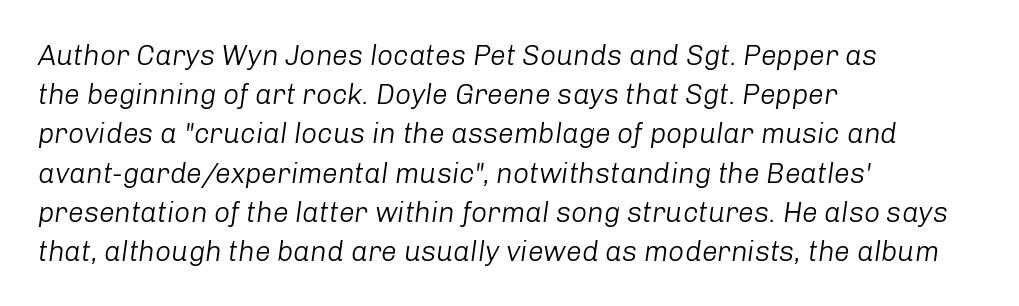
The image shows 28 px light type, italic (leaning right); set left-aligned, normal line spacing (1.4x), normal letter spacing, not underlined; low stroke contrast and a medium x-height.
